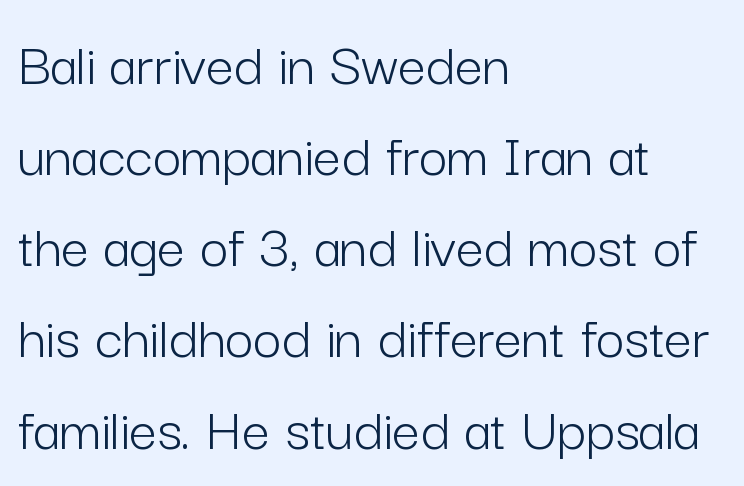
{"serif": "no", "italic": "no", "bold": "no", "weight": "light", "width": "normal", "stroke_contrast": "low", "x_height": "medium", "monospaced": "no", "underline": "no", "align": "left", "line_spacing": "normal", "line_spacing_ratio": 1.47, "letter_spacing": "normal", "letter_spacing_em": 0.0, "glyph_px": 62}
